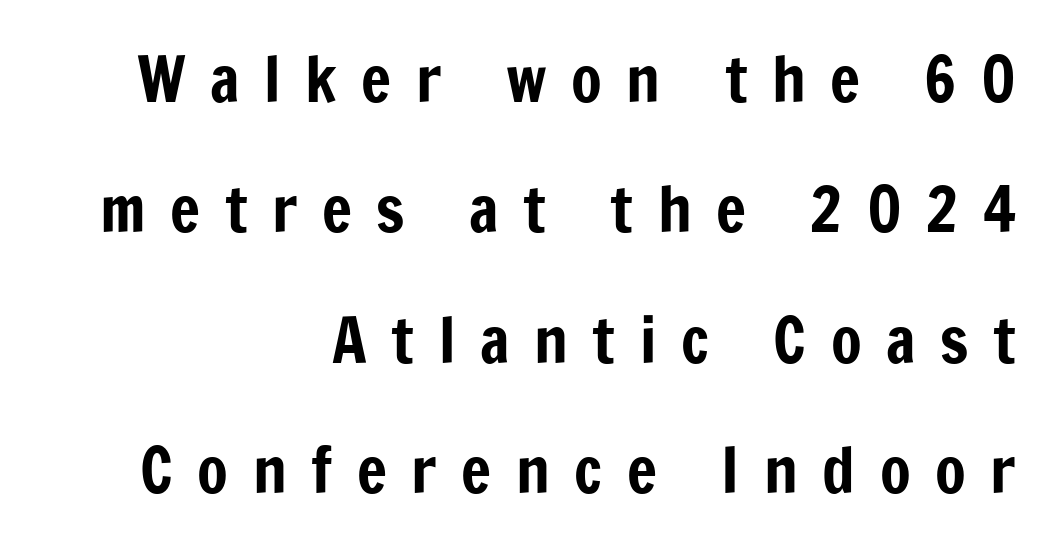
Q: Is the text italic (slanted)? A: No, it is upright.
Q: Is the typeface a serif or a sans-serif typeface? A: Sans-serif.
Q: Is the text underlined? A: No.
Q: How is the paragraph aligned? A: Right-aligned.
Q: Is the spacing between letters normal or unusually wide? A: Unusually wide.
Q: Is the spacing between lines tight, normal or loose? A: Loose.
Q: Width (condensed, normal, or wide)? A: Condensed.
Q: Stroke contrast? A: Low.
Q: x-height? A: Medium.
Q: Monospaced? A: No.
